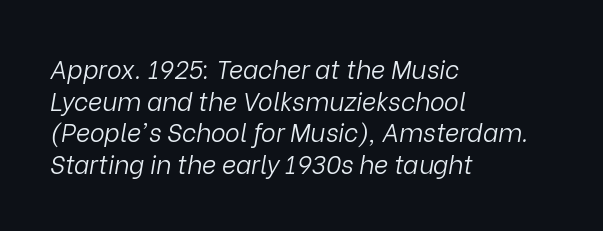
The passage shown is not underscored anywhere. The lines sit at an ordinary, default distance from one another. Heft: none added — not bold. There is no visible air inserted between adjacent glyphs.
